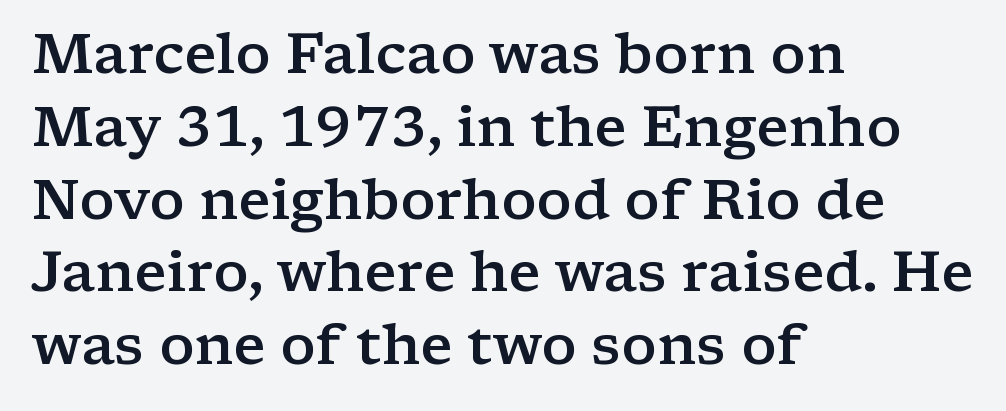
The image shows 56 px semibold, wide serif type, upright; set left-aligned, normal line spacing (1.3x), normal letter spacing, not underlined; low stroke contrast and a medium x-height.
